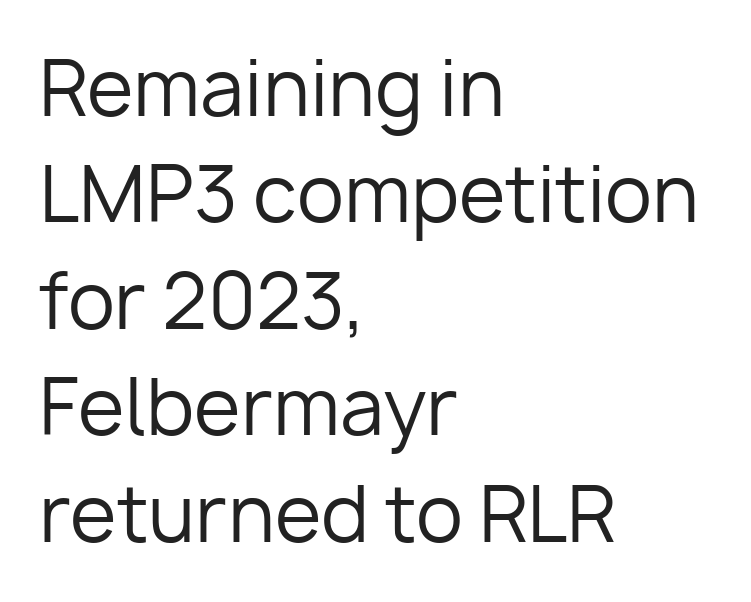
Here the designer chose a conventional face with non-uniform glyph widths. The string is rendered with underlining switched off. Is the block centered? No — it sits flush against the left margin. This is sans-serif lettering, the kind often seen on screens and signage. The typography opts for an upright posture over an oblique one. The weight would be labelled regular, book, light, or lighter still.
